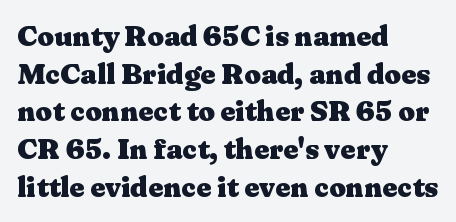
{"serif": "yes", "italic": "no", "bold": "yes", "weight": "heavy", "width": "wide", "stroke_contrast": "medium", "x_height": "medium", "monospaced": "no", "underline": "no", "align": "left", "line_spacing": "normal", "line_spacing_ratio": 1.3, "letter_spacing": "normal", "letter_spacing_em": 0.0, "glyph_px": 29}
